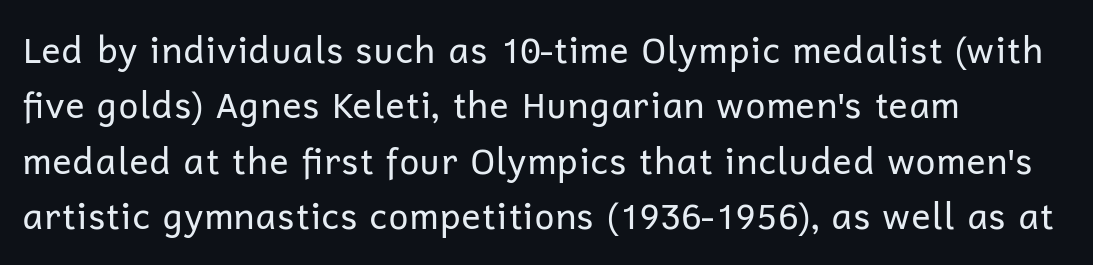
Students, note that the glyphs here touch the page at normal intervals. Upright lettering throughout. Words float on clear page, feet unadorned. Regular leading. The letterforms sit at book weight or below.
